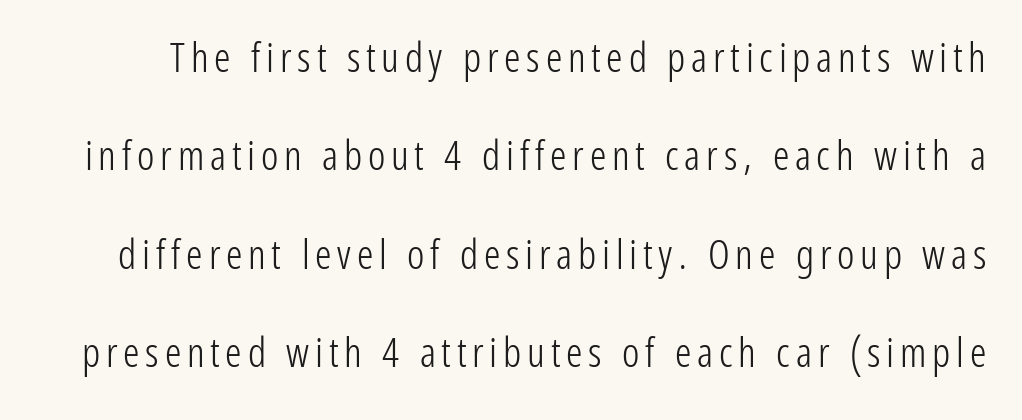
The image shows 41 px light, condensed sans-serif type, upright; set loose line spacing (2.4x), not underlined; low stroke contrast and a medium x-height.
